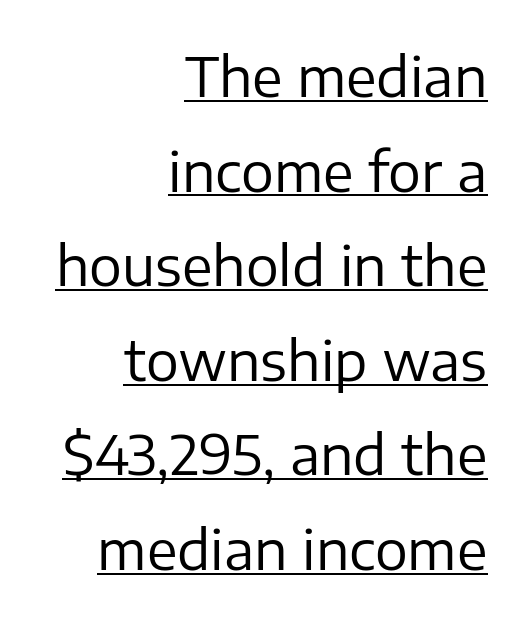
{"serif": "no", "italic": "no", "bold": "no", "weight": "regular", "width": "normal", "stroke_contrast": "low", "x_height": "medium", "monospaced": "no", "underline": "yes", "align": "right", "line_spacing_ratio": 1.72, "letter_spacing": "normal", "letter_spacing_em": 0.0, "glyph_px": 55}
